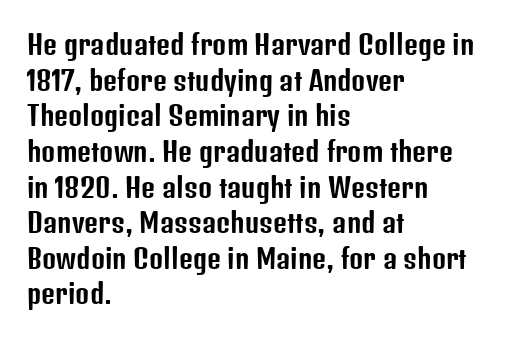
Line spacing here is normal. In terms of posture, this sample is upright. A bare baseline throughout the passage. Does the copy run flush right? No — it runs flush left. You could call the tracking neutral — neither tight nor loose.
